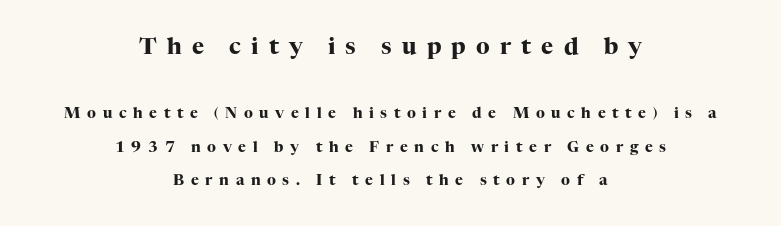
{"italic": "no", "bold": "yes", "underline": "no", "align": "center", "line_spacing": "loose", "line_spacing_ratio": 2.24, "letter_spacing": "wide", "letter_spacing_em": 0.44, "larger_block": "first", "size_ratio": 1.53, "glyph_px": 23}
